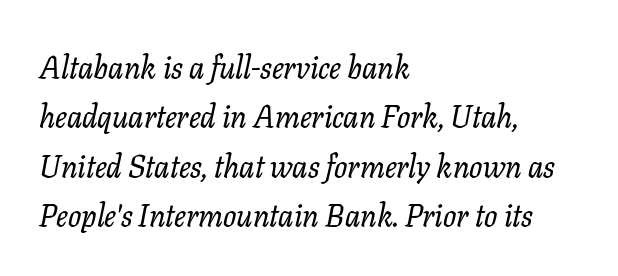
Q: Is the text italic (slanted)? A: Yes, it leans right by about 11 degrees.
Q: Is the typeface a serif or a sans-serif typeface? A: Serif.
Q: Is the text underlined? A: No.
Q: How is the paragraph aligned? A: Left-aligned.
Q: Is the spacing between letters normal or unusually wide? A: Normal.
Q: Is the spacing between lines tight, normal or loose? A: Normal.
Q: Width (condensed, normal, or wide)? A: Normal.
Q: Stroke contrast? A: Low.
Q: x-height? A: Medium.
Q: Monospaced? A: No.
